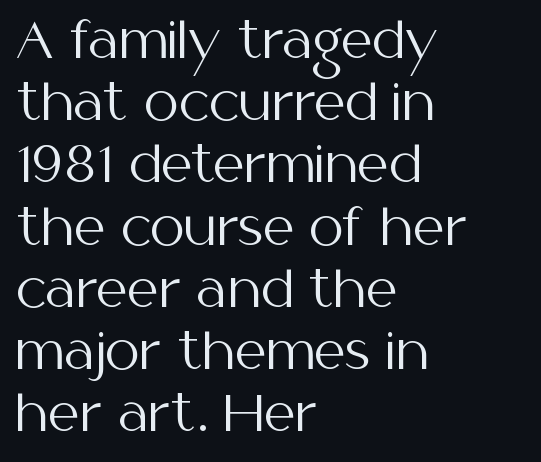
{"serif": "no", "italic": "no", "bold": "no", "weight": "regular", "width": "normal", "stroke_contrast": "medium", "x_height": "medium", "monospaced": "no", "underline": "no", "align": "left", "line_spacing": "normal", "line_spacing_ratio": 1.27, "letter_spacing": "normal", "letter_spacing_em": 0.0, "glyph_px": 49}
